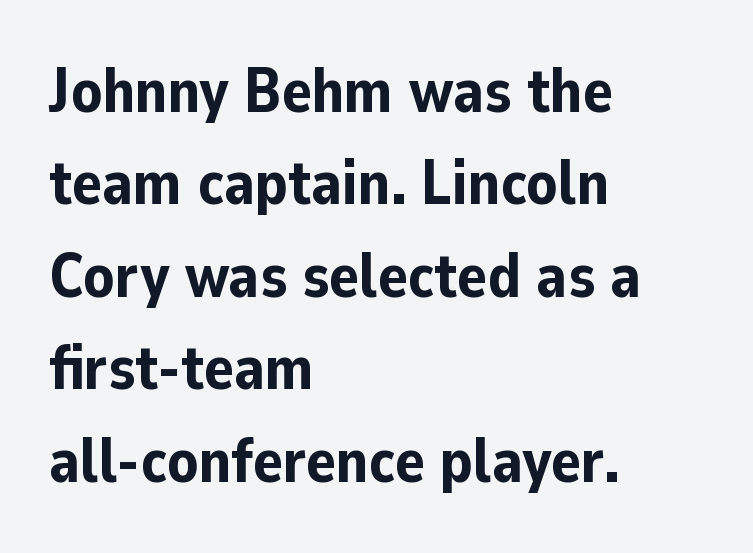
Posture: straight, roman, zero tilt. To sum up the face: it is a sans, with no serifs. Proportional: the letters do not fall into vertical columns. Line starts are locked; line ends wander.
